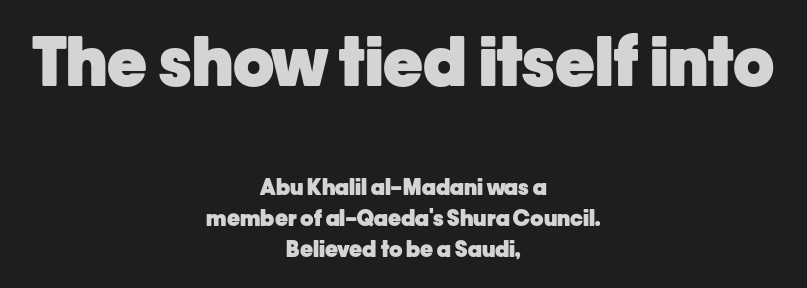
{"serif": "no", "italic": "no", "bold": "yes", "weight": "heavy", "width": "normal", "stroke_contrast": "low", "x_height": "medium", "monospaced": "no", "underline": "no", "align": "center", "line_spacing": "normal", "line_spacing_ratio": 1.41, "letter_spacing": "normal", "letter_spacing_em": 0.0, "larger_block": "first", "size_ratio": 3.05, "glyph_px": 67}
